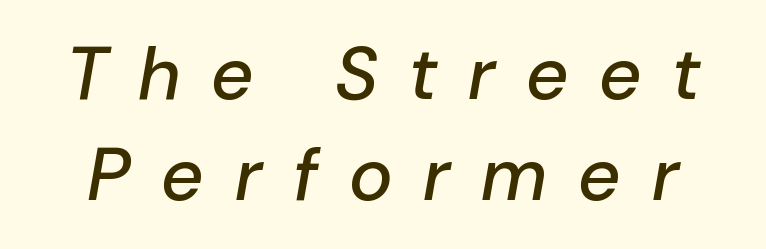
Q: Is the text italic (slanted)? A: Yes, it leans right by about 10 degrees.
Q: Is the text underlined? A: No.
Q: Is the spacing between letters normal or unusually wide? A: Unusually wide.
Q: Is the spacing between lines tight, normal or loose? A: Normal.
Q: Width (condensed, normal, or wide)? A: Normal.
Q: Stroke contrast? A: Low.
Q: x-height? A: Medium.
Q: Monospaced? A: No.
